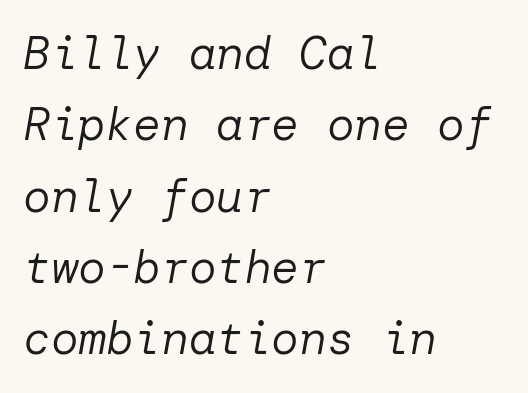
The image shows 46 px regular-weight type, italic (leaning right); set left-aligned, normal line spacing (1.55x), normal letter spacing, not underlined; low stroke contrast and a medium x-height.
